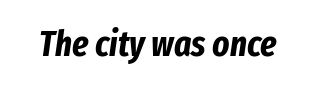
Q: Is the text bold? A: Yes.
Q: Is the text italic (slanted)? A: Yes, it leans right by about 8 degrees.
Q: Is the text underlined? A: No.
Q: Is the spacing between letters normal or unusually wide? A: Normal.
Q: Width (condensed, normal, or wide)? A: Condensed.
Q: Stroke contrast? A: Low.
Q: x-height? A: Medium.
Q: Monospaced? A: No.
